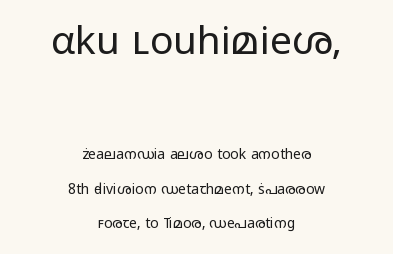
Stroke terminals: plain, sans-serif. The paragraph has two soft edges and a firm central axis. The font's upright variant was chosen for this text. Two sizes are in play, and the larger belongs to the first block. The passage shown is typed in a proportional face where columns would drift.
